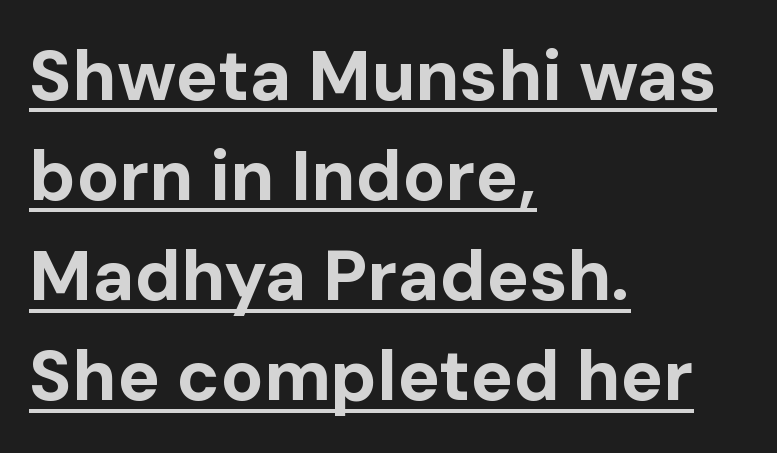
{"serif": "no", "italic": "no", "bold": "yes", "weight": "bold", "width": "normal", "stroke_contrast": "low", "x_height": "medium", "monospaced": "no", "underline": "yes", "align": "left", "line_spacing": "normal", "line_spacing_ratio": 1.41, "letter_spacing": "normal", "letter_spacing_em": 0.0, "glyph_px": 71}
